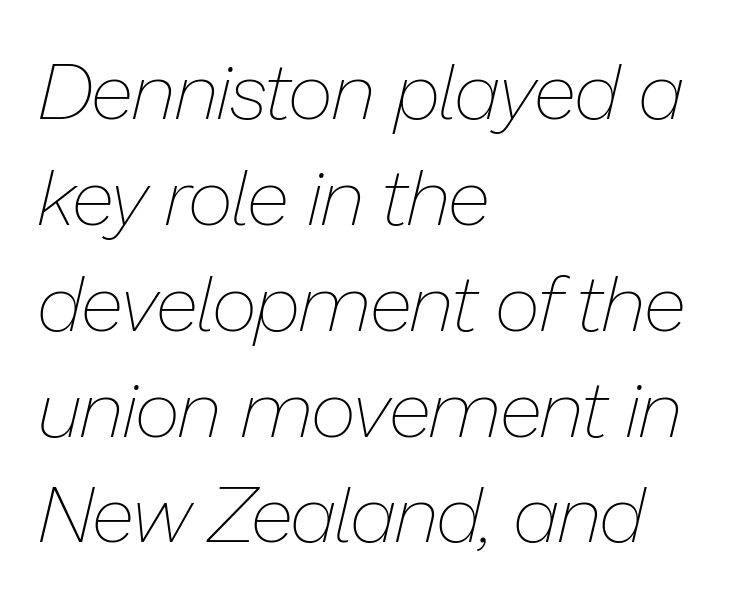
Nobody drew a line under any word here. Rendered with sloped, italic letterforms. The typesetter chose a ragged-right arrangement here. Stroke thickness stays within the range of a standard reading face or lighter.
